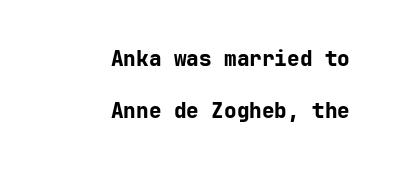
{"italic": "no", "bold": "yes", "underline": "no", "align": "right", "line_spacing": "loose", "line_spacing_ratio": 2.49, "letter_spacing": "normal", "letter_spacing_em": 0.0, "glyph_px": 21}
